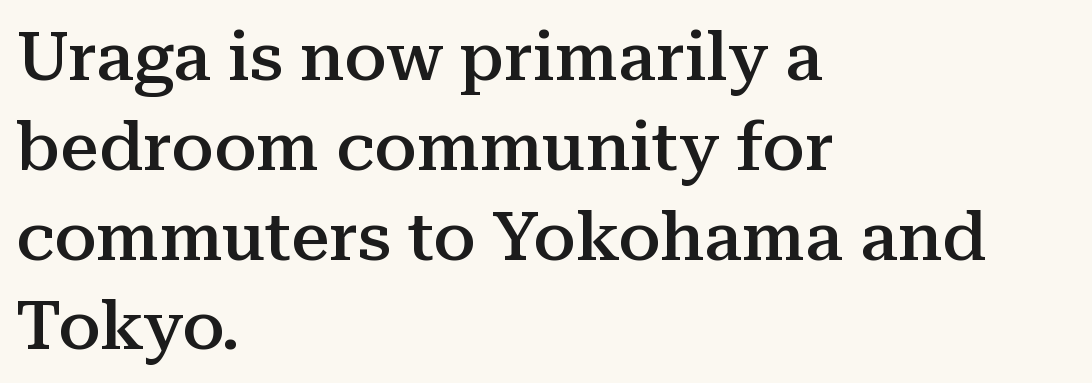
The image shows 68 px semibold serif type, upright; set left-aligned, normal line spacing (1.32x), normal letter spacing, not underlined; medium stroke contrast and a medium x-height.
